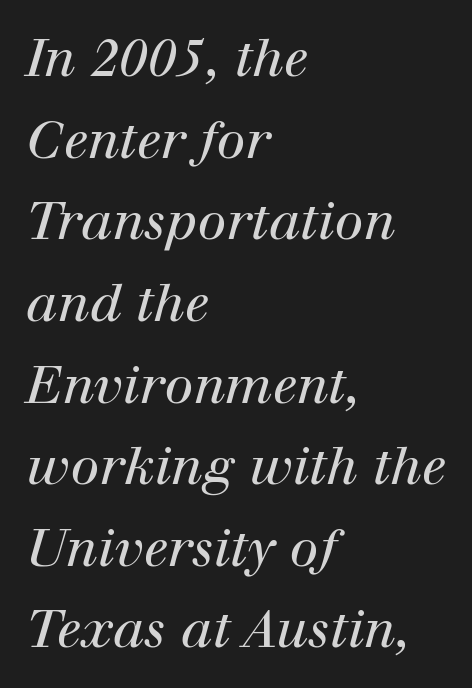
{"serif": "yes", "italic": "yes", "lean": "right", "slant_degrees": 12, "bold": "no", "weight": "regular", "width": "normal", "stroke_contrast": "high", "x_height": "medium", "monospaced": "no", "underline": "no", "align": "left", "line_spacing": "normal", "line_spacing_ratio": 1.57, "letter_spacing": "normal", "letter_spacing_em": 0.0, "glyph_px": 52}
